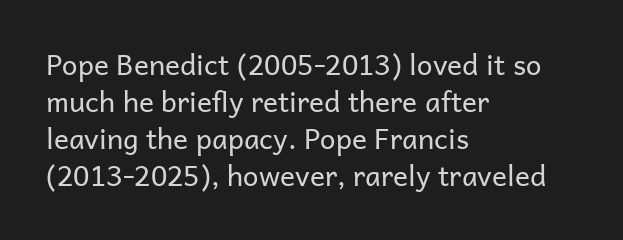
The image shows 28 px regular-weight sans-serif type, upright; set left-aligned, normal line spacing (1.32x), normal letter spacing, not underlined; low stroke contrast and a medium x-height.
